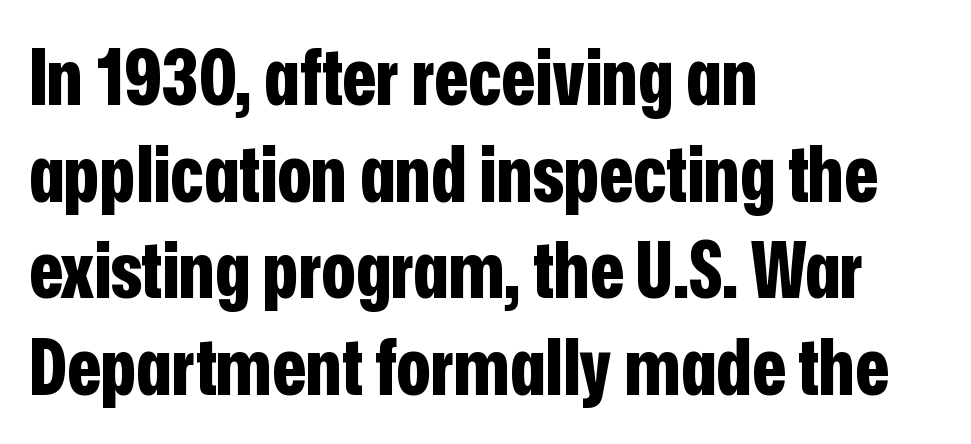
{"serif": "no", "italic": "no", "bold": "yes", "weight": "bold", "width": "condensed", "stroke_contrast": "low", "x_height": "medium", "monospaced": "no", "underline": "no", "align": "left", "line_spacing_ratio": 1.24, "letter_spacing": "normal", "letter_spacing_em": 0.0, "glyph_px": 78}
